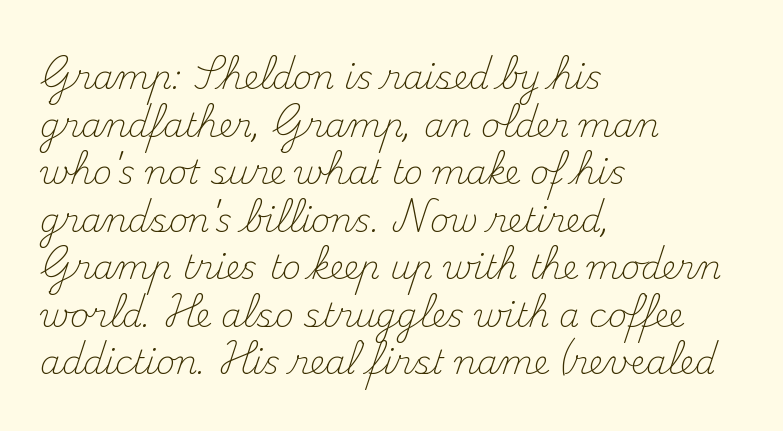
The image shows 33 px light serif type; set left-aligned, normal line spacing (1.44x), normal letter spacing, not underlined; medium stroke contrast and a small x-height.
